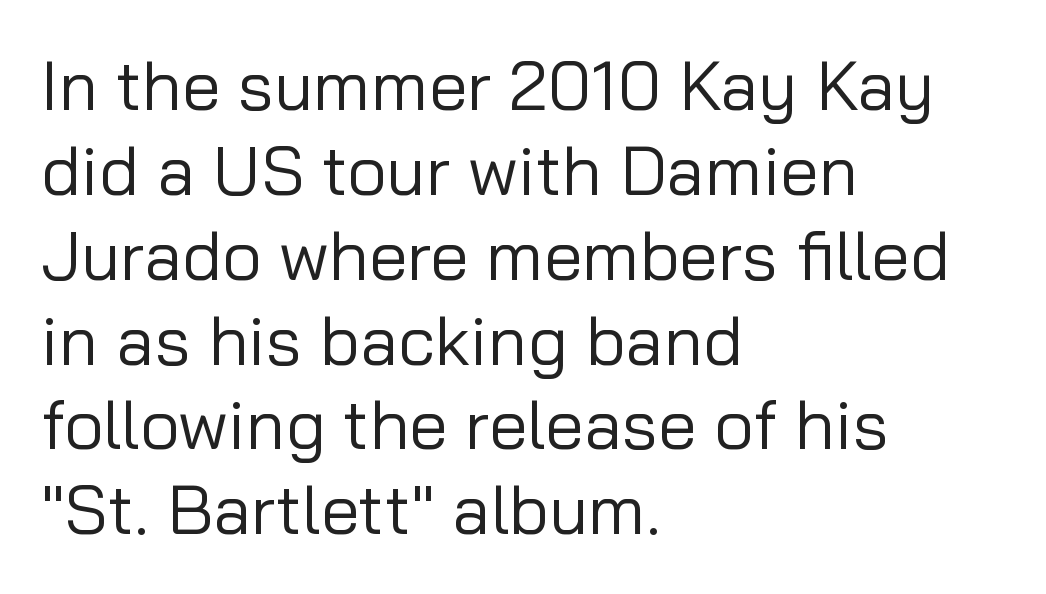
The typography opts for an upright posture over an oblique one. Observe the ordinary spacing: letters are neighbours, not strangers. Counters stay open thanks to moderate or lighter strokes. The words here are not underlined.
